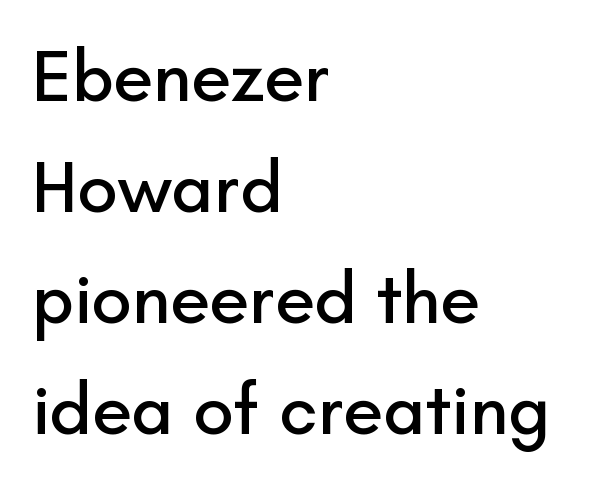
{"serif": "no", "italic": "no", "width": "normal", "stroke_contrast": "low", "x_height": "small", "monospaced": "no", "underline": "no", "align": "left", "line_spacing": "normal", "line_spacing_ratio": 1.52, "letter_spacing": "normal", "letter_spacing_em": 0.0, "glyph_px": 73}
